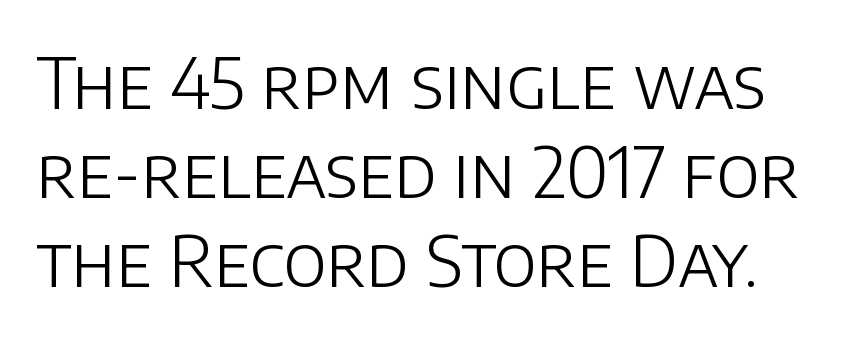
Q: Is the text bold? A: No.
Q: Is the text italic (slanted)? A: No, it is upright.
Q: Is the typeface a serif or a sans-serif typeface? A: Sans-serif.
Q: Is the text underlined? A: No.
Q: Is the spacing between letters normal or unusually wide? A: Normal.
Q: Is the spacing between lines tight, normal or loose? A: Normal.
Q: Width (condensed, normal, or wide)? A: Normal.
Q: Stroke contrast? A: Low.
Q: x-height? A: Large.
Q: Monospaced? A: No.
